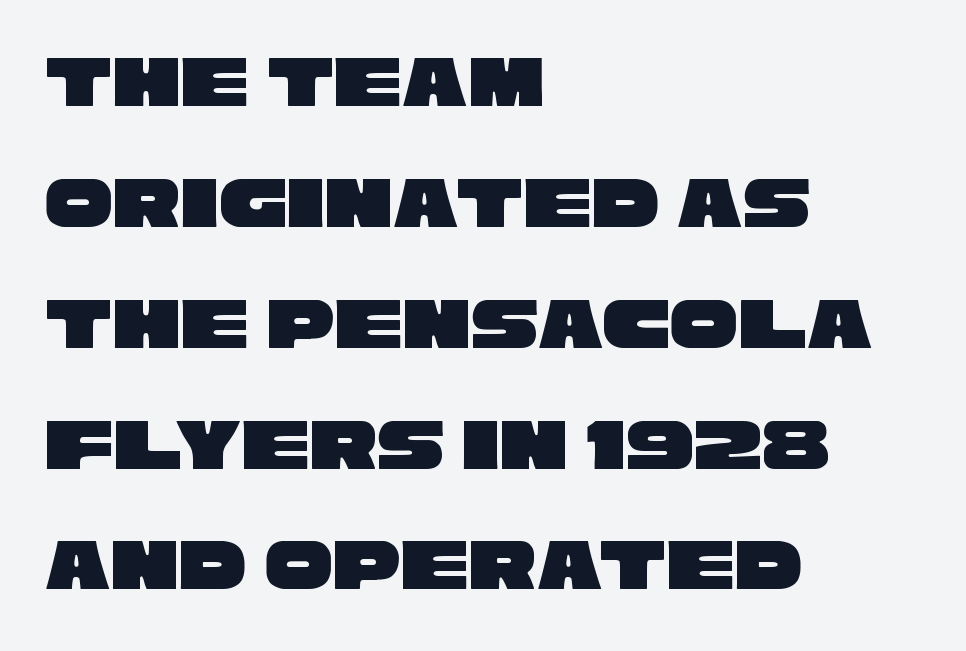
{"serif": "no", "width": "wide", "stroke_contrast": "low", "x_height": "large", "monospaced": "no", "underline": "no", "align": "left", "line_spacing": "normal", "line_spacing_ratio": 1.59, "letter_spacing": "normal", "letter_spacing_em": 0.0, "glyph_px": 76}
